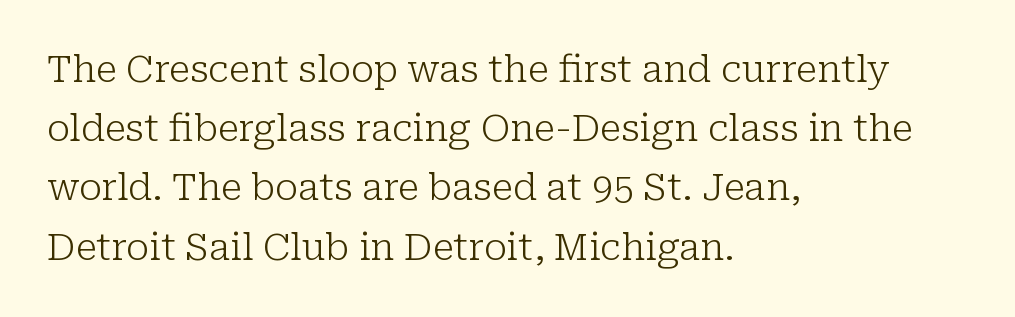
Notice how descenders clear the ascenders below comfortably — that's standard leading. The rendering uses natural spacing where letterforms have individual widths. On a weight scale, this lands at 450 or below. There is no visible air inserted between adjacent glyphs. Rendered with straight, roman letterforms.
